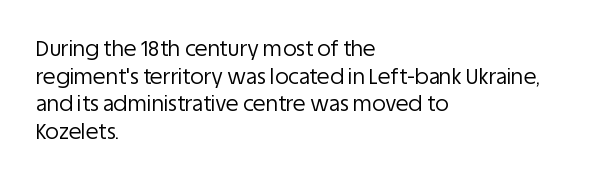
Q: Is the text bold? A: No.
Q: Is the text italic (slanted)? A: No, it is upright.
Q: Is the text underlined? A: No.
Q: How is the paragraph aligned? A: Left-aligned.
Q: Is the spacing between letters normal or unusually wide? A: Normal.
Q: Is the spacing between lines tight, normal or loose? A: Normal.
